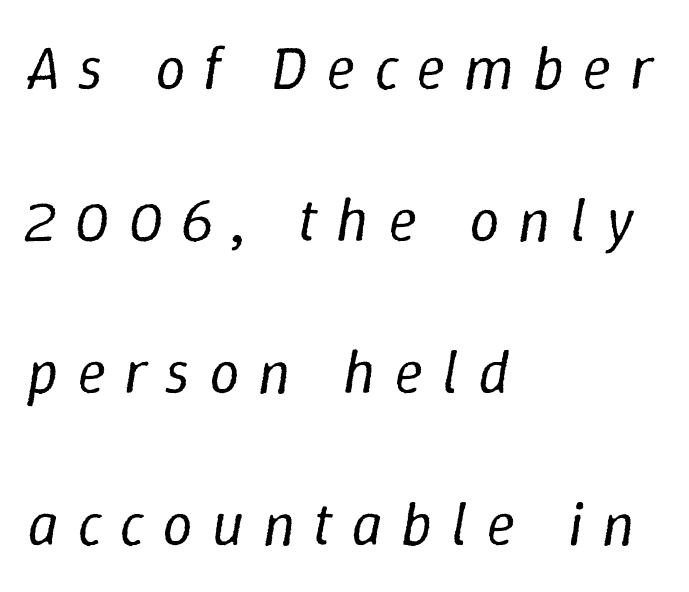
{"italic": "yes", "lean": "right", "slant_degrees": 9, "bold": "no", "weight": "regular", "width": "normal", "stroke_contrast": "low", "x_height": "medium", "monospaced": "no", "underline": "no", "align": "left", "line_spacing": "loose", "line_spacing_ratio": 2.49, "letter_spacing": "wide", "letter_spacing_em": 0.3, "glyph_px": 61}
